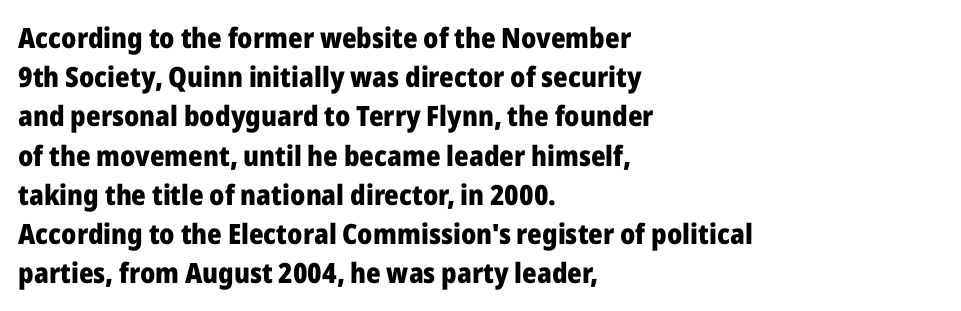
Letter spacing: default. Type without underlining. Which margin do the lines hug? The left one — the right edge is uneven. The glyphs in this specimen are sans serif.
